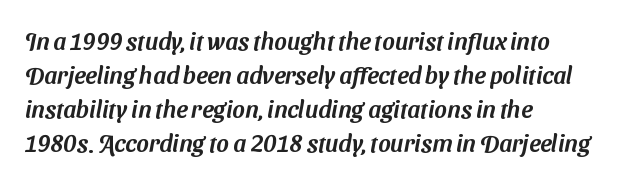
Lines of text with bare space underneath. Glyph-to-glyph distance matches everyday printed text. The lines sit at an ordinary, default distance from one another. The lines in this sample share a left origin and differ only in where they stop.
